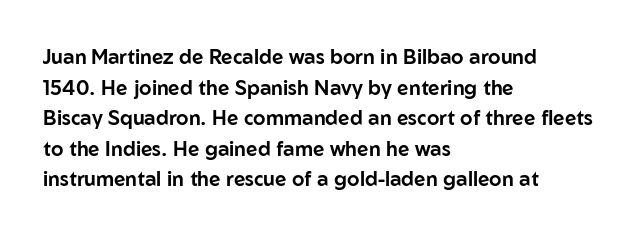
The image shows 20 px text type, upright; set left-aligned, normal line spacing (1.53x), normal letter spacing, not underlined.
